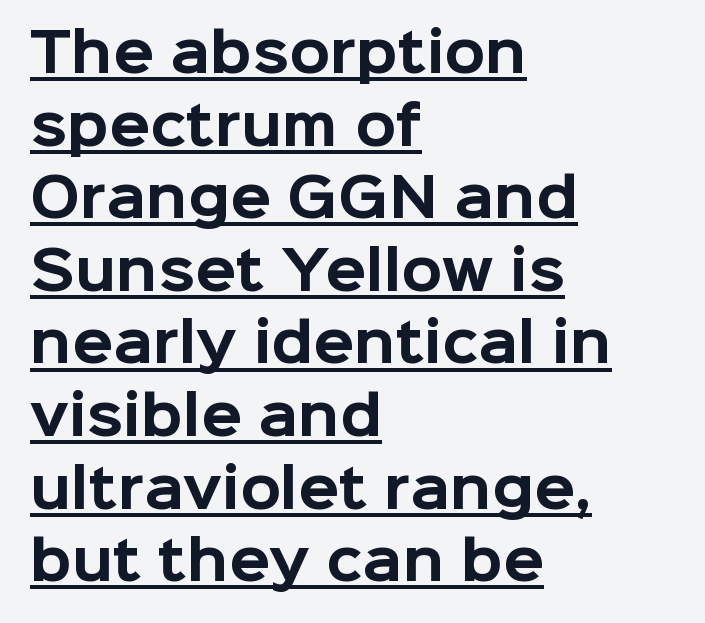
{"serif": "no", "italic": "no", "bold": "yes", "weight": "bold", "width": "normal", "stroke_contrast": "low", "x_height": "medium", "monospaced": "no", "underline": "yes", "align": "left", "line_spacing": "normal", "line_spacing_ratio": 1.37, "letter_spacing": "normal", "letter_spacing_em": 0.0, "glyph_px": 53}
